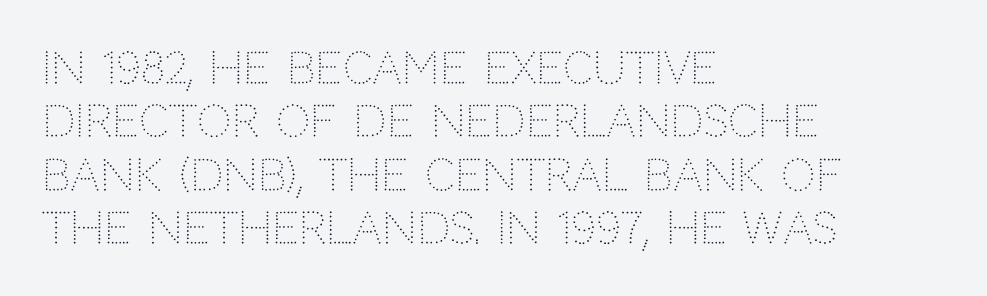
The image shows 43 px light sans-serif type, upright; set left-aligned, line spacing 1.24x, normal letter spacing, not underlined; low stroke contrast and a large x-height.
